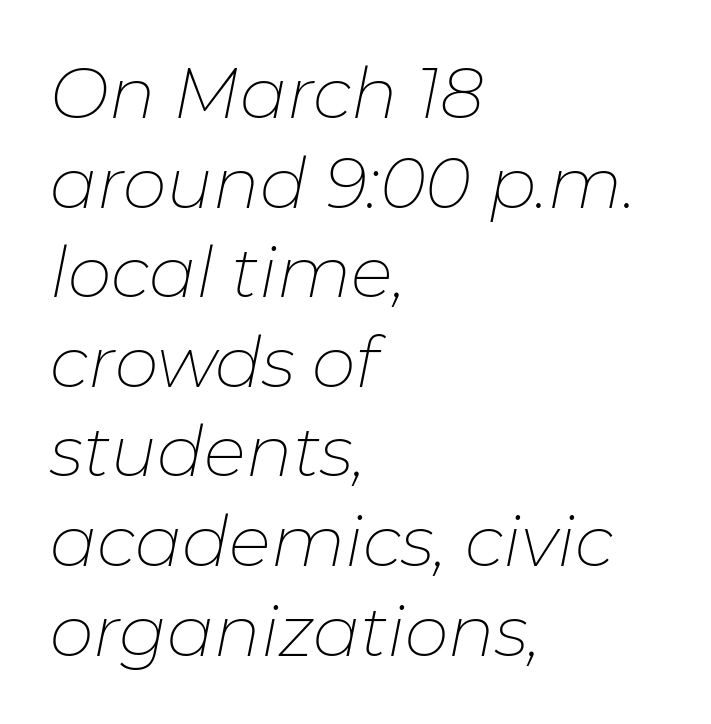
Spacing verdict: proportional, widths tailored to each character. The space between consecutive lines is moderate. The line texture is even and compact thanks to regular tracking. The zone under the glyphs is completely vacant. All the whitespace from short lines collects on the right.
